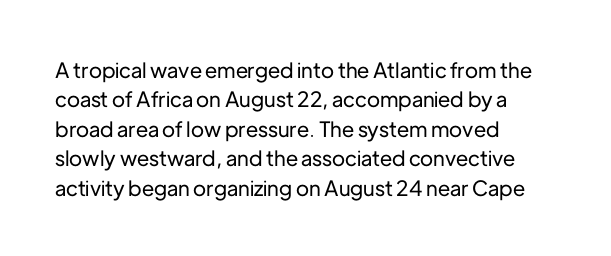
Q: Is the text italic (slanted)? A: No, it is upright.
Q: Is the text underlined? A: No.
Q: How is the paragraph aligned? A: Left-aligned.
Q: Is the spacing between letters normal or unusually wide? A: Normal.
Q: Is the spacing between lines tight, normal or loose? A: Normal.
